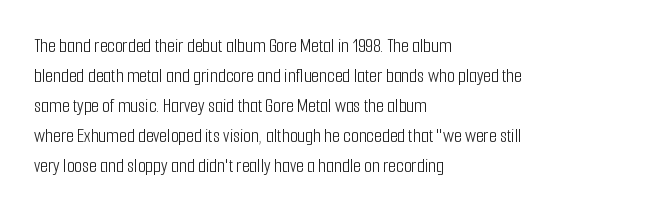
The face looks like a standard text weight, possibly lighter. A normal amount of white space separates one row of letters from the next. Line beginnings align vertically; line endings do not. The horizontal fit of the characters is conventional and even. The passage shown is not underscored anywhere.
